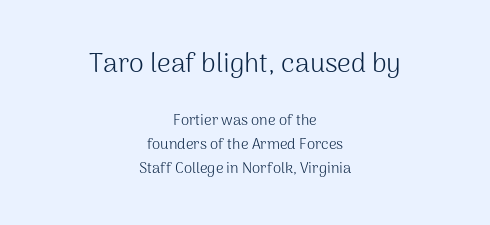
Q: Is the text bold? A: No.
Q: Is the text italic (slanted)? A: No, it is upright.
Q: Is the text underlined? A: No.
Q: How is the paragraph aligned? A: Centered.
Q: Is the spacing between letters normal or unusually wide? A: Normal.
Q: Is the spacing between lines tight, normal or loose? A: Normal.
Q: Which block of text is set in a larger size, the first (top) or the second (bottom)? A: The first (top) one.
